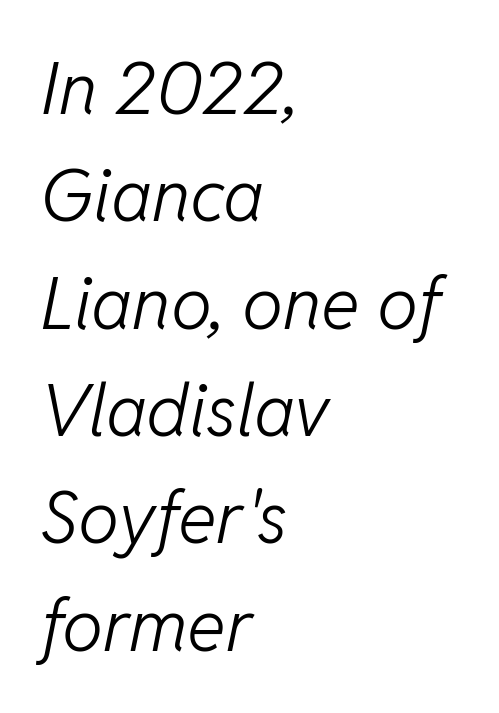
Notice how the passage keeps a crisp vertical edge on the left only. Proportional: the letters do not fall into vertical columns. Weight class: somewhere from thin through regular. Designer's note — italics engaged. The zone under the glyphs is completely vacant.
